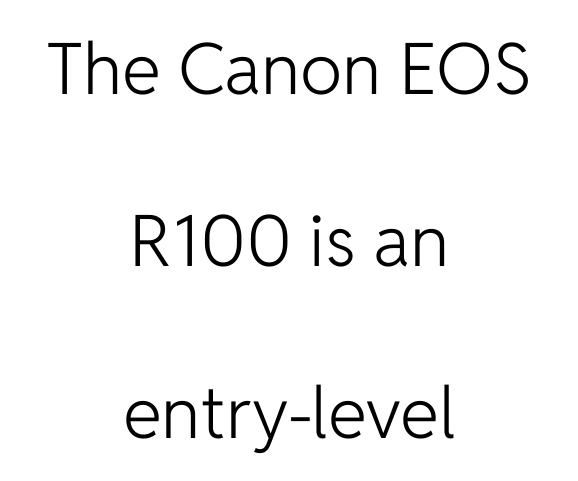
Horizontal alignment here is central, giving a formal, balanced look. Students, observe: this is what heavily led, spacious text looks like. The font family rendered here belongs to the sans-serif group. This rendering features lettering with no underline.
